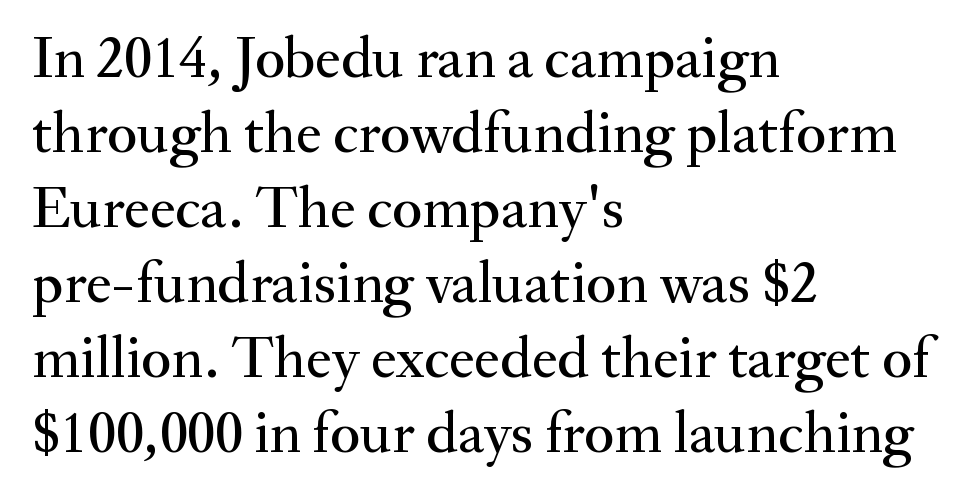
The image shows 59 px serif type, upright; set left-aligned, normal line spacing (1.27x), normal letter spacing, not underlined; medium stroke contrast and a small x-height.
